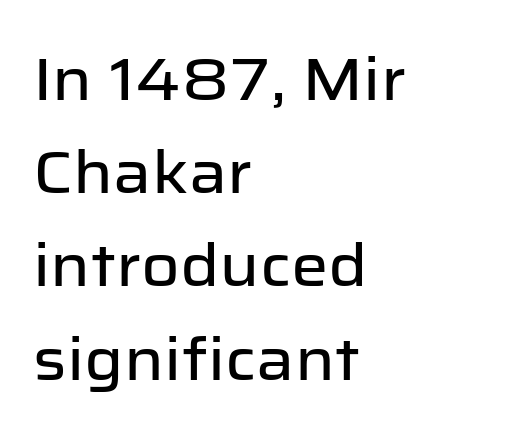
{"serif": "no", "italic": "no", "width": "normal", "stroke_contrast": "low", "x_height": "medium", "monospaced": "no", "underline": "no", "align": "left", "line_spacing": "normal", "line_spacing_ratio": 1.58, "letter_spacing": "normal", "letter_spacing_em": 0.0, "glyph_px": 59}
